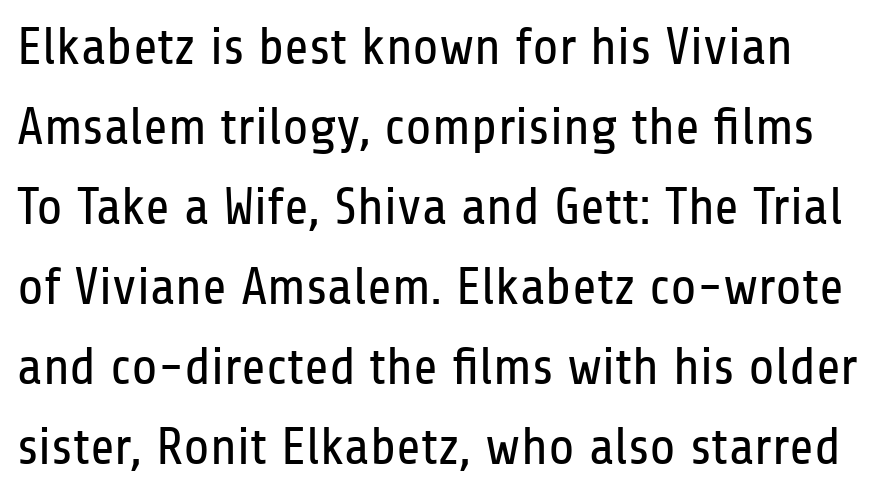
The image shows 53 px regular-weight, condensed sans-serif type, upright; set normal line spacing (1.51x), normal letter spacing, not underlined; low stroke contrast and a medium x-height.
